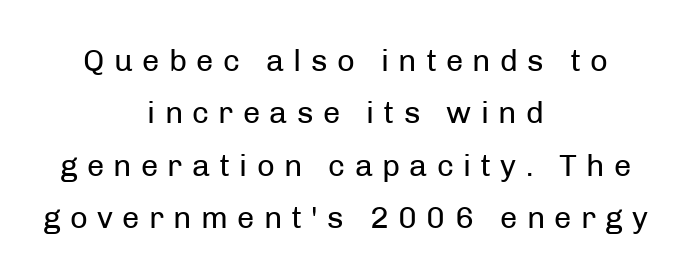
The image shows 31 px regular-weight sans-serif type, upright; set centered, normal line spacing (1.69x), unusually wide letter spacing (+0.3 em), not underlined; low stroke contrast and a medium x-height.
